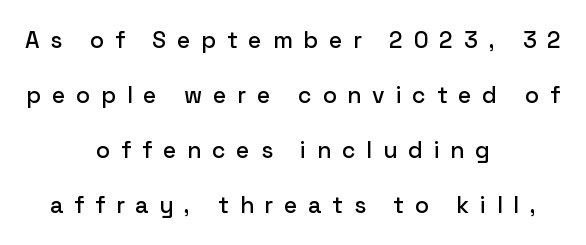
The image shows 23 px text type, upright; set centered, loose line spacing (2.39x), unusually wide letter spacing (+0.47 em), not underlined.
